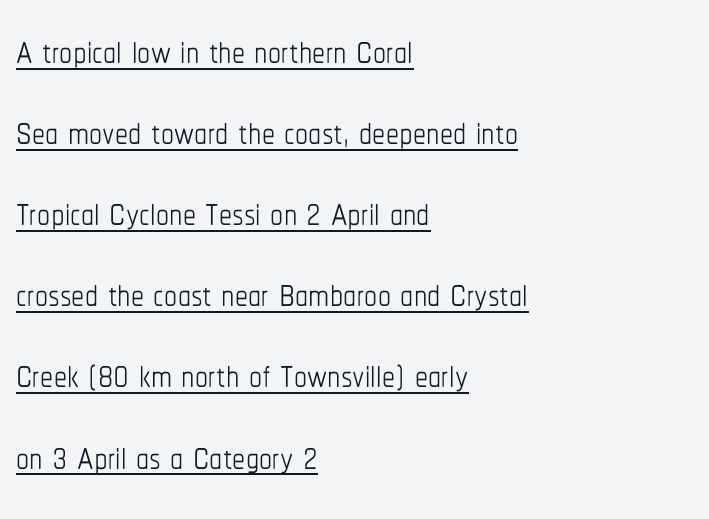
The image shows 52 px thin, condensed type, upright; set left-aligned, normal line spacing (1.56x), normal letter spacing, underlined; low stroke contrast and a medium x-height.
